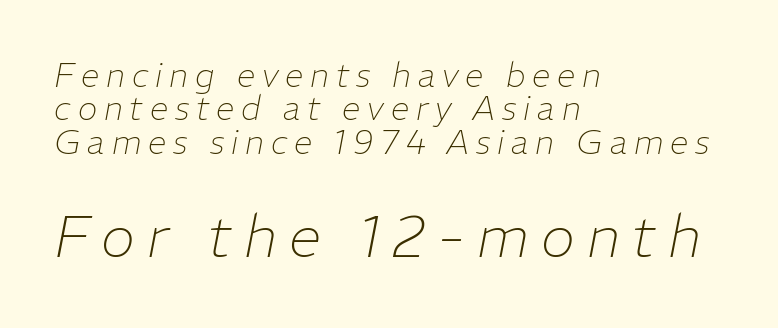
The image shows 58 px thin type, italic (leaning right); set left-aligned, tight line spacing (1.01x), unusually wide letter spacing (+0.21 em), not underlined; the second (bottom) block is 1.76x larger; low stroke contrast and a medium x-height.
